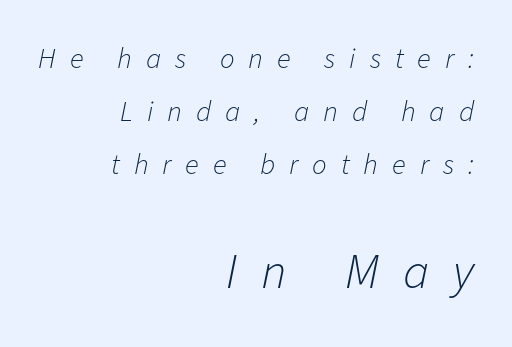
Q: Is the text bold? A: No.
Q: Is the text italic (slanted)? A: Yes, it leans right by about 11 degrees.
Q: Is the text underlined? A: No.
Q: How is the paragraph aligned? A: Right-aligned.
Q: Is the spacing between letters normal or unusually wide? A: Unusually wide.
Q: Which block of text is set in a larger size, the first (top) or the second (bottom)? A: The second (bottom) one.
Q: Width (condensed, normal, or wide)? A: Normal.
Q: Stroke contrast? A: Low.
Q: x-height? A: Medium.
Q: Monospaced? A: No.
